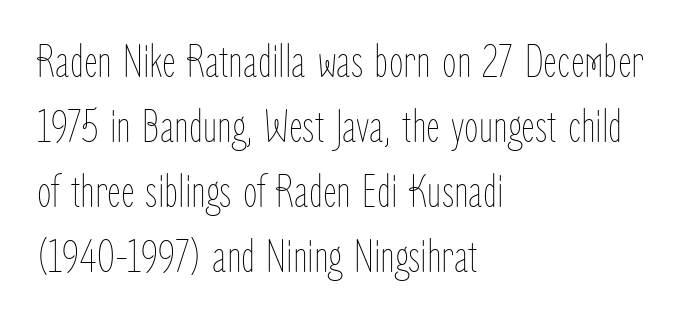
The image shows 47 px thin, condensed type, upright; set left-aligned, normal line spacing (1.38x), normal letter spacing, not underlined; low stroke contrast and a medium x-height.
